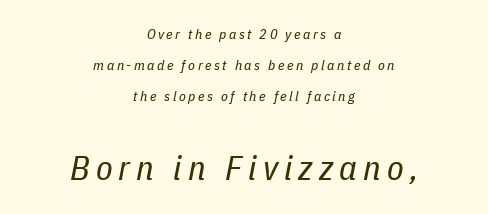
{"italic": "yes", "lean": "right", "slant_degrees": 11, "bold": "no", "weight": "regular", "width": "condensed", "stroke_contrast": "low", "x_height": "medium", "monospaced": "no", "underline": "no", "align": "center", "line_spacing": "loose", "line_spacing_ratio": 2.23, "larger_block": "second", "size_ratio": 2.43, "glyph_px": 34}
